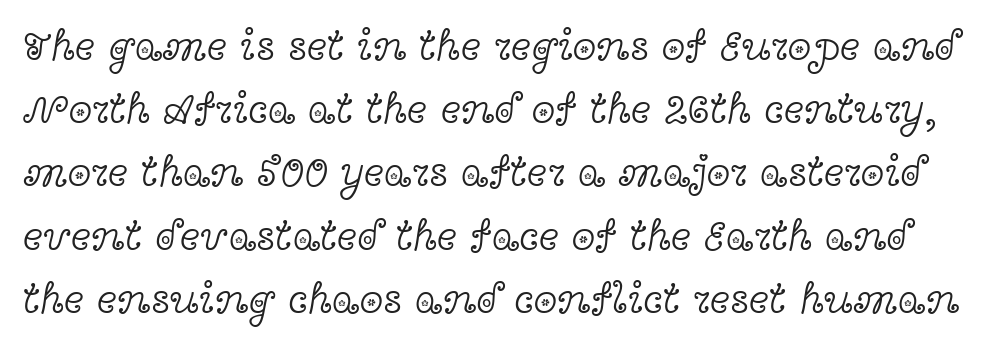
The image shows 43 px light, wide serif type; set normal line spacing (1.47x), normal letter spacing, not underlined; a medium x-height.
